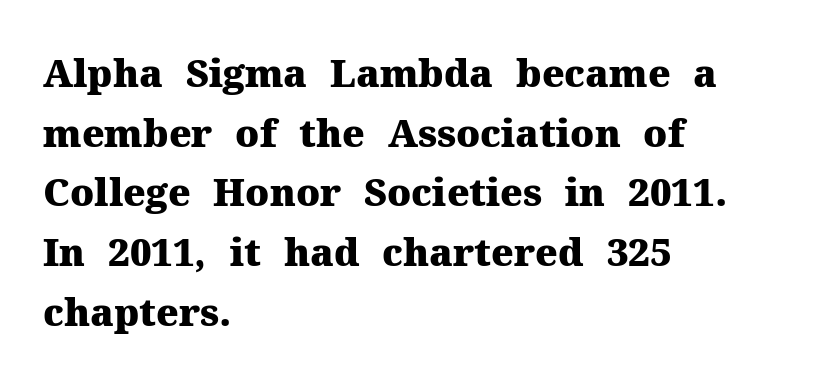
Q: Is the text bold? A: Yes.
Q: Is the text italic (slanted)? A: No, it is upright.
Q: Is the typeface a serif or a sans-serif typeface? A: Serif.
Q: Is the text underlined? A: No.
Q: How is the paragraph aligned? A: Left-aligned.
Q: Is the spacing between letters normal or unusually wide? A: Normal.
Q: Is the spacing between lines tight, normal or loose? A: Normal.
Q: Width (condensed, normal, or wide)? A: Normal.
Q: Stroke contrast? A: Medium.
Q: x-height? A: Medium.
Q: Monospaced? A: No.
